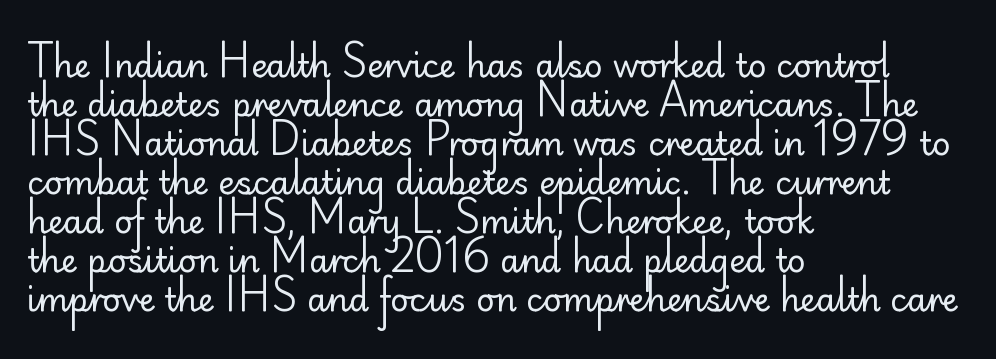
{"serif": "no", "italic": "no", "bold": "no", "weight": "regular", "width": "normal", "stroke_contrast": "low", "x_height": "small", "monospaced": "no", "underline": "no", "align": "left", "line_spacing_ratio": 1.22, "letter_spacing": "normal", "letter_spacing_em": 0.0, "glyph_px": 32}
